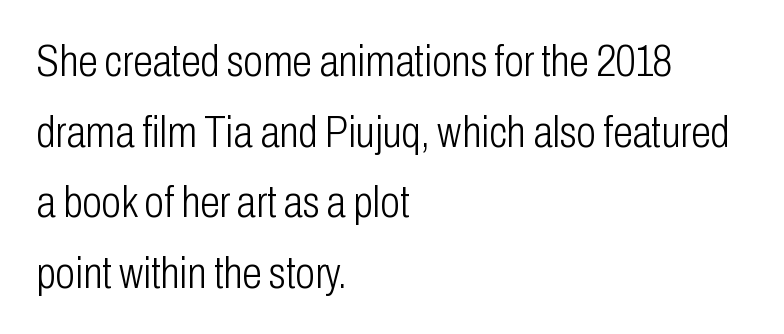
The image shows 45 px light, condensed sans-serif type, upright; set left-aligned, normal line spacing (1.57x), normal letter spacing, not underlined; low stroke contrast and a medium x-height.
